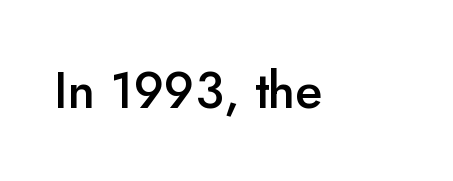
The image shows 50 px semibold sans-serif type, upright; set normal letter spacing, not underlined; low stroke contrast and a small x-height.
